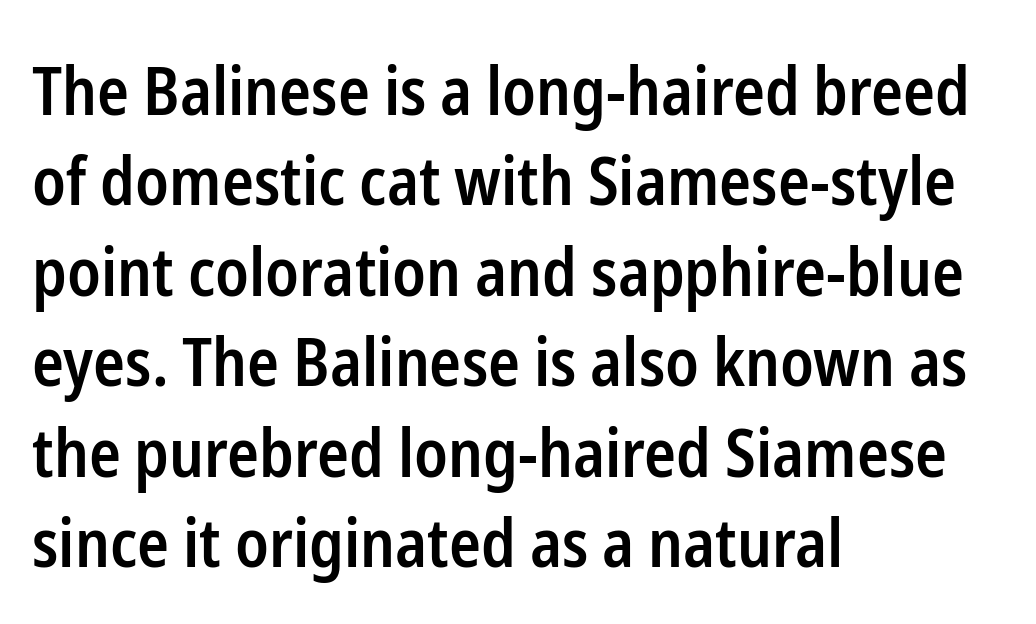
The image shows 66 px semibold, condensed sans-serif type, upright; set left-aligned, normal line spacing (1.37x), normal letter spacing, not underlined; low stroke contrast and a medium x-height.
